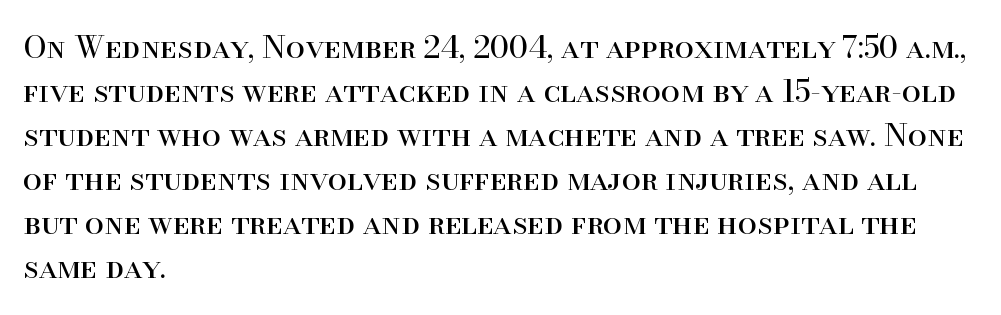
This sample uses a serif face. Short and long lines alike share a common starting point at left. Ink coverage per letter is moderate at most. Letters rest on an invisible, unmarked baseline. A typesetter would call this proportional, since set widths differ per character. What's the leading like? Ordinary, nothing unusual.
